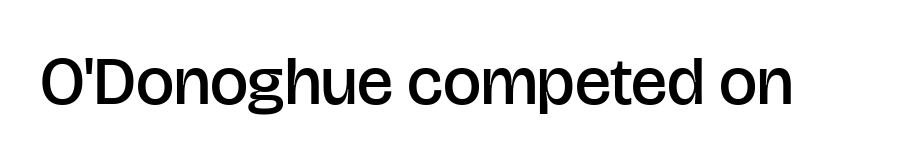
{"serif": "no", "italic": "no", "bold": "semi", "weight": "semibold", "width": "normal", "stroke_contrast": "low", "x_height": "large", "monospaced": "no", "underline": "no", "letter_spacing": "normal", "letter_spacing_em": 0.0, "glyph_px": 68}
